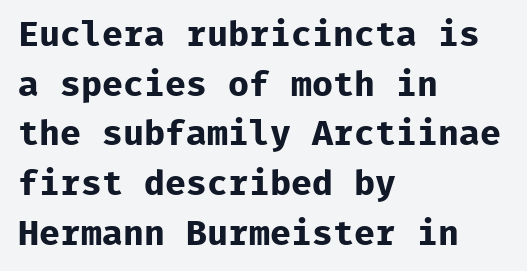
Nothing sits at the stroke ends, so this counts as sans-serif. All the whitespace from short lines collects on the right. There is no visible air inserted between adjacent glyphs. Italic: no, the glyphs are upright roman. This is heavy type, rendered in bold. The letters march in equal steps, a hallmark of fixed-pitch type.
